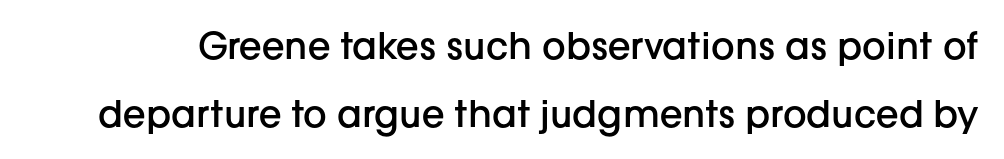
Spacing verdict: proportional, widths tailored to each character. I'd describe the lettering as semibold — firm but not a full bold. Rule under the text: the space is simply empty. Unlike a traditional serif, this face leaves its strokes unadorned.
